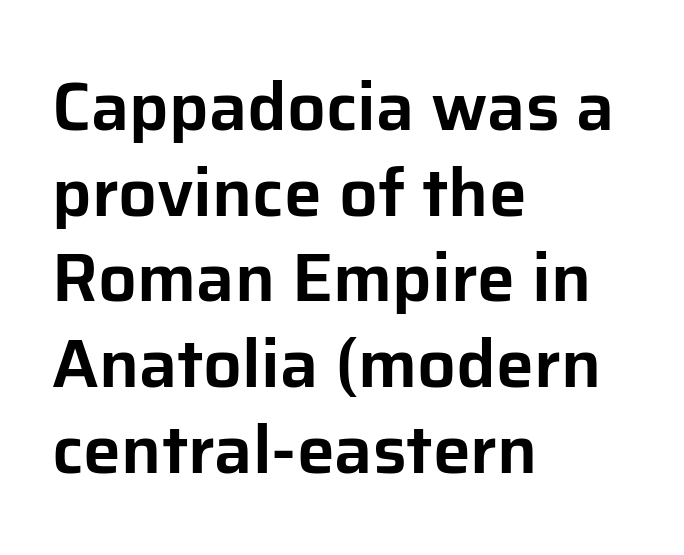
Q: Is the text italic (slanted)? A: No, it is upright.
Q: Is the typeface a serif or a sans-serif typeface? A: Sans-serif.
Q: Is the text underlined? A: No.
Q: How is the paragraph aligned? A: Left-aligned.
Q: Is the spacing between letters normal or unusually wide? A: Normal.
Q: Is the spacing between lines tight, normal or loose? A: Normal.
Q: Width (condensed, normal, or wide)? A: Normal.
Q: Stroke contrast? A: Low.
Q: x-height? A: Medium.
Q: Monospaced? A: No.
